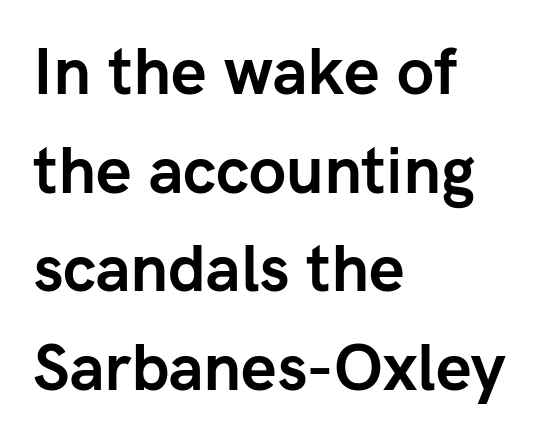
Q: Is the text bold? A: Yes.
Q: Is the text italic (slanted)? A: No, it is upright.
Q: Is the typeface a serif or a sans-serif typeface? A: Sans-serif.
Q: Is the text underlined? A: No.
Q: How is the paragraph aligned? A: Left-aligned.
Q: Is the spacing between letters normal or unusually wide? A: Normal.
Q: Is the spacing between lines tight, normal or loose? A: Normal.
Q: Width (condensed, normal, or wide)? A: Normal.
Q: Stroke contrast? A: Low.
Q: x-height? A: Medium.
Q: Monospaced? A: No.
